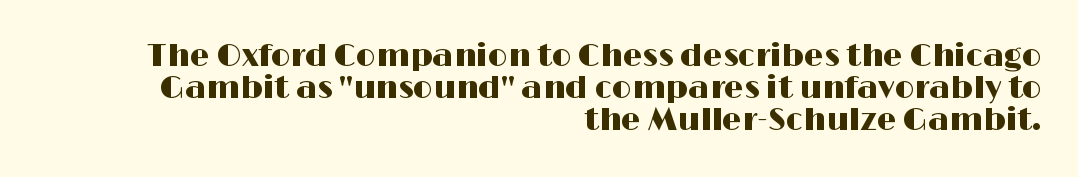
The image shows 31 px wide sans-serif type, upright; set right-aligned, tight line spacing (1.04x), normal letter spacing, not underlined; high stroke contrast and a medium x-height.
